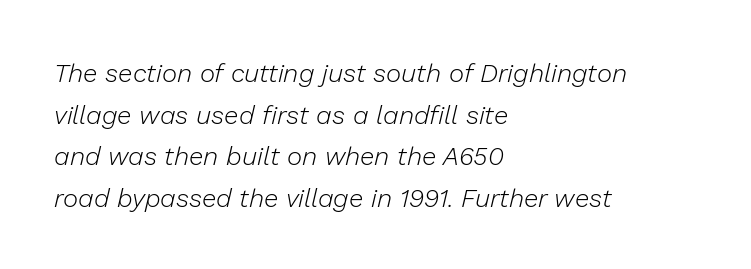
The designer left line spacing at the default. Heaviness? Minimal to ordinary, like unemphasized prose. This sample uses plain, unmodified letter spacing. The typography opts for an oblique posture over an upright one. The space beneath each line is pristine and unruled. Where is the straight margin? On the left.
